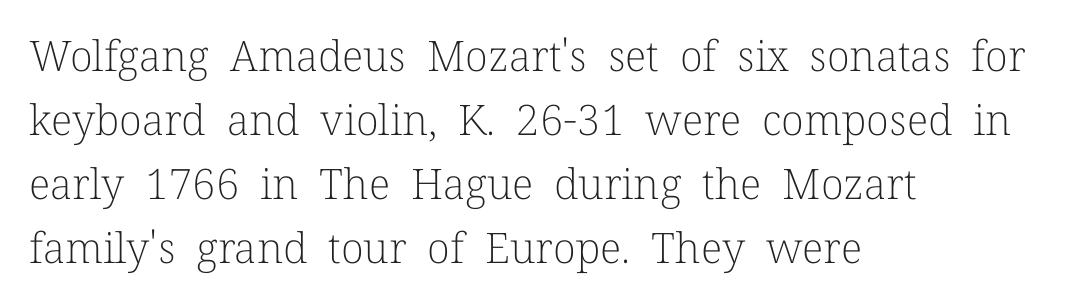
Q: Is the text bold? A: No.
Q: Is the text italic (slanted)? A: No, it is upright.
Q: Is the typeface a serif or a sans-serif typeface? A: Serif.
Q: Is the text underlined? A: No.
Q: How is the paragraph aligned? A: Left-aligned.
Q: Is the spacing between letters normal or unusually wide? A: Normal.
Q: Is the spacing between lines tight, normal or loose? A: Normal.
Q: Width (condensed, normal, or wide)? A: Normal.
Q: Stroke contrast? A: Low.
Q: x-height? A: Medium.
Q: Monospaced? A: No.
